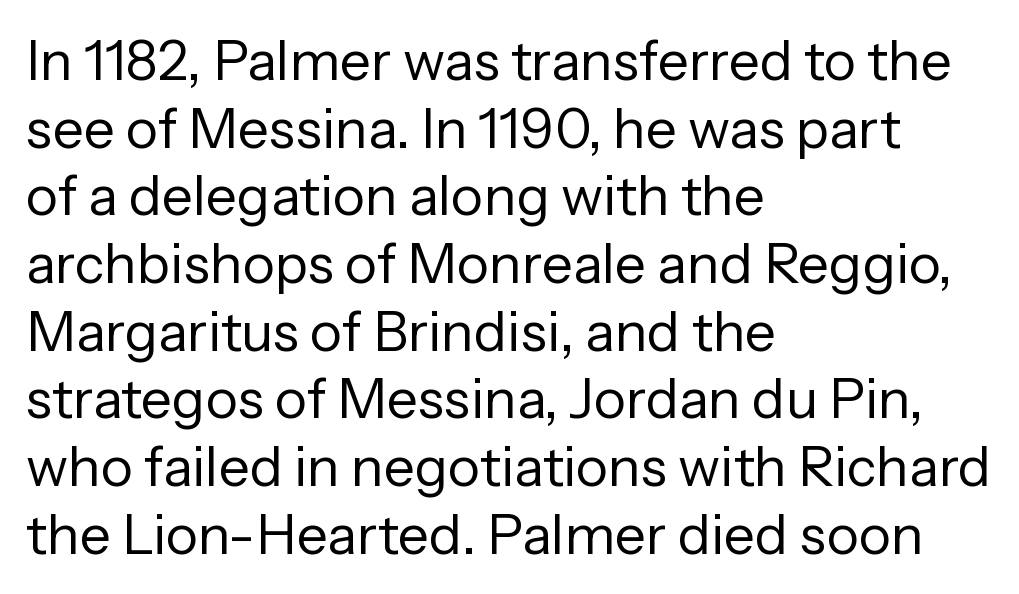
The image shows 55 px regular-weight sans-serif type, upright; set left-aligned, line spacing 1.23x, normal letter spacing, not underlined; low stroke contrast and a medium x-height.
